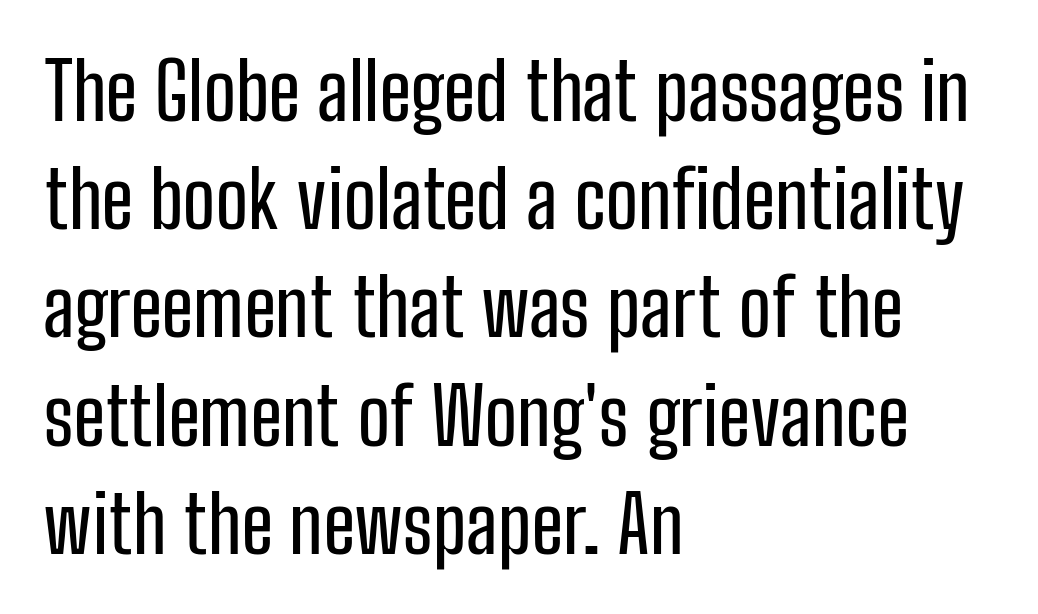
Q: Is the text italic (slanted)? A: No, it is upright.
Q: Is the typeface a serif or a sans-serif typeface? A: Sans-serif.
Q: Is the text underlined? A: No.
Q: How is the paragraph aligned? A: Left-aligned.
Q: Is the spacing between letters normal or unusually wide? A: Normal.
Q: Is the spacing between lines tight, normal or loose? A: Normal.
Q: Width (condensed, normal, or wide)? A: Condensed.
Q: Stroke contrast? A: Low.
Q: x-height? A: Medium.
Q: Monospaced? A: No.
